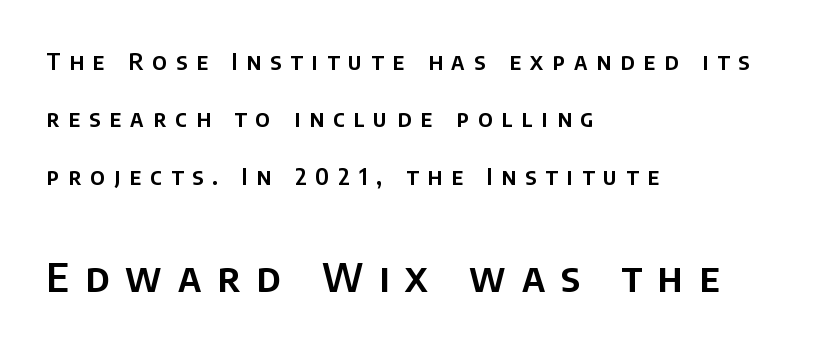
{"serif": "no", "italic": "no", "width": "normal", "stroke_contrast": "low", "x_height": "large", "monospaced": "no", "underline": "no", "align": "left", "line_spacing": "loose", "line_spacing_ratio": 2.49, "letter_spacing": "wide", "letter_spacing_em": 0.4, "larger_block": "second", "size_ratio": 1.74, "glyph_px": 40}
